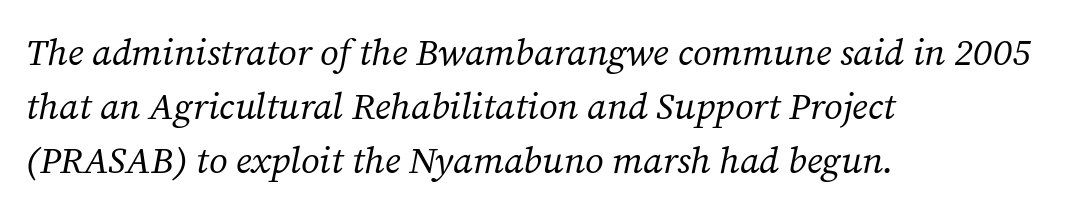
This rendering uses left alignment, leaving the right contour irregular. Is the letter spacing exaggerated? No — it looks like the ordinary default. The space directly below the letters is spotless. The face used here has a pronounced slope to its letters. Unlike a clean sans, this face finishes its strokes with serifs. A typesetter would call this proportional, since set widths differ per character.
